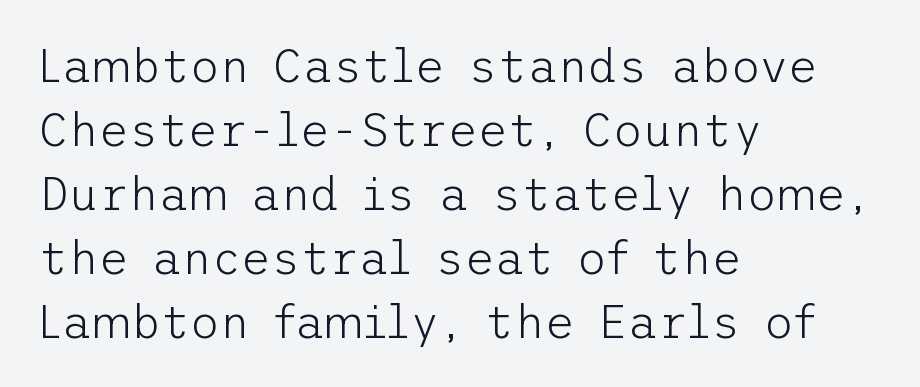
Compared with a centered layout, this one pins lines to the left instead. In terms of letterspacing, this is plain default setting. Classification — sans serif. This is roman type, the default non-slanted kind.
